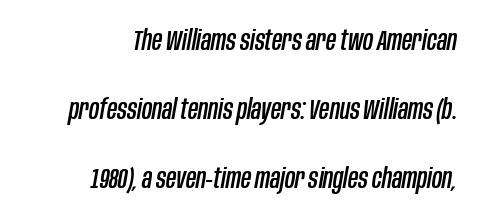
The rendering uses natural spacing where letterforms have individual widths. Interline gaps are noticeably wide in this sample. Glyph-to-glyph distance matches everyday printed text. The typography opts for an oblique posture over an upright one. The space directly below the letters is spotless.
